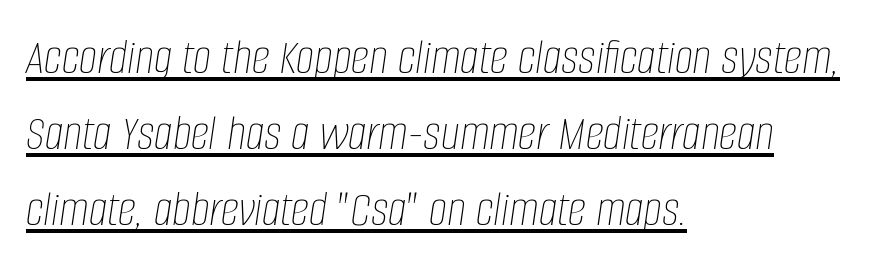
A typesetter would call this proportional, since set widths differ per character. Vertical spacing — default. A light-to-regular cut is what we see here. The lines are quadded left. Style check: oblique.
